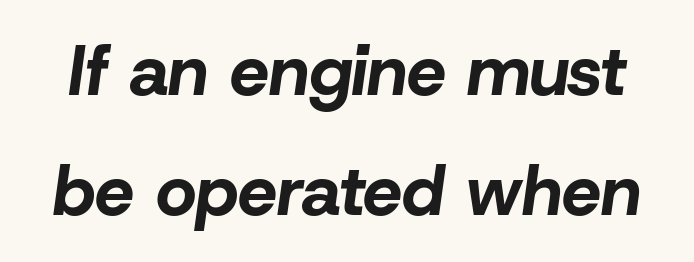
Q: Is the text bold? A: Yes.
Q: Is the text italic (slanted)? A: Yes, it leans right by about 8 degrees.
Q: Is the text underlined? A: No.
Q: Is the spacing between letters normal or unusually wide? A: Normal.
Q: Width (condensed, normal, or wide)? A: Normal.
Q: Stroke contrast? A: Low.
Q: x-height? A: Medium.
Q: Monospaced? A: No.
